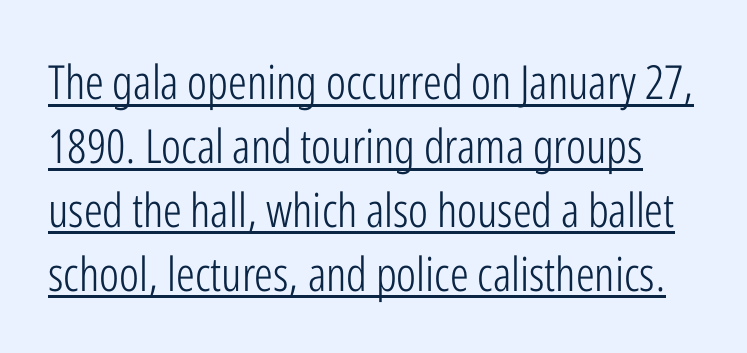
{"serif": "no", "italic": "no", "bold": "no", "weight": "light", "width": "condensed", "stroke_contrast": "low", "x_height": "medium", "monospaced": "no", "underline": "yes", "line_spacing": "normal", "line_spacing_ratio": 1.36, "letter_spacing": "normal", "letter_spacing_em": 0.0, "glyph_px": 47}
